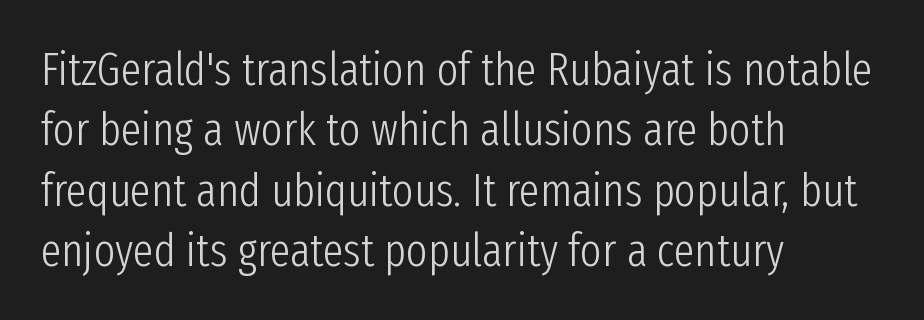
{"serif": "no", "italic": "no", "bold": "no", "weight": "light", "width": "condensed", "stroke_contrast": "low", "x_height": "medium", "monospaced": "no", "underline": "no", "align": "left", "line_spacing": "normal", "line_spacing_ratio": 1.31, "letter_spacing": "normal", "letter_spacing_em": 0.0, "glyph_px": 46}
